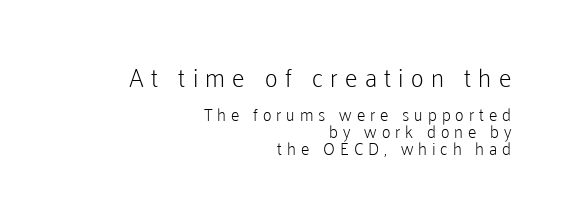
The letters look calm and open, with moderate or lighter stems. If you drew a line through each stem, it would be perfectly vertical. The tracking jumps out immediately: characters are airy and widely separated. Does the bottom block carry the larger type? No, the top block does. Honestly, there is no underline to notice here at all.
